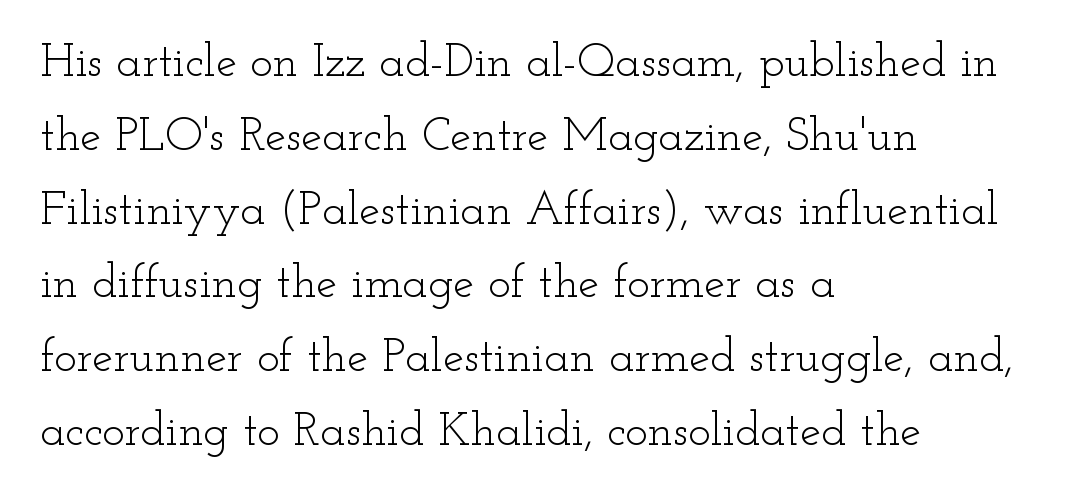
Letter spacing: default. Decoration check: the copy has no underline. In terms of letterform style, serifs are clearly present. The font is comparable to plain body text, perhaps lighter. The lines sit at an ordinary, default distance from one another.
